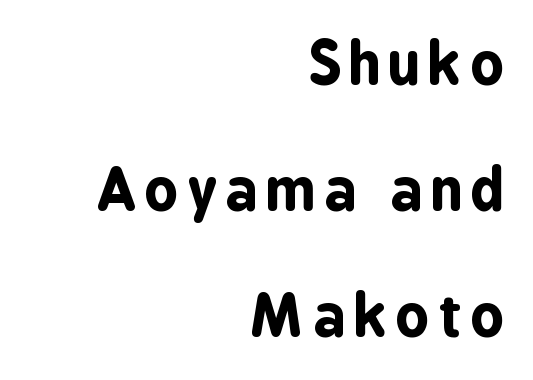
Q: Is the text bold? A: Yes.
Q: Is the text italic (slanted)? A: No, it is upright.
Q: Is the typeface a serif or a sans-serif typeface? A: Sans-serif.
Q: Is the text underlined? A: No.
Q: How is the paragraph aligned? A: Right-aligned.
Q: Is the spacing between lines tight, normal or loose? A: Loose.
Q: Width (condensed, normal, or wide)? A: Condensed.
Q: Stroke contrast? A: Low.
Q: x-height? A: Medium.
Q: Monospaced? A: No.
